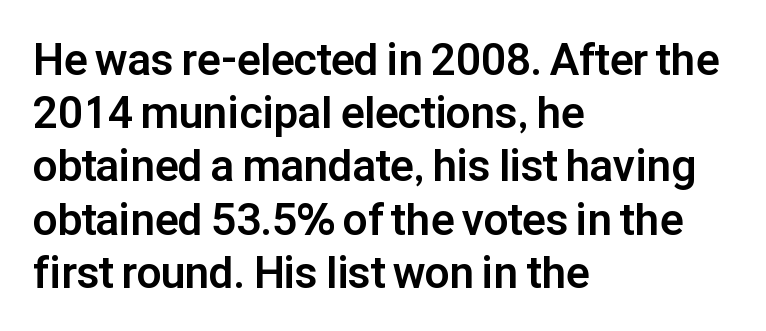
Q: Is the text bold? A: Yes.
Q: Is the text italic (slanted)? A: No, it is upright.
Q: Is the typeface a serif or a sans-serif typeface? A: Sans-serif.
Q: Is the text underlined? A: No.
Q: How is the paragraph aligned? A: Left-aligned.
Q: Is the spacing between letters normal or unusually wide? A: Normal.
Q: Width (condensed, normal, or wide)? A: Normal.
Q: Stroke contrast? A: Low.
Q: x-height? A: Medium.
Q: Monospaced? A: No.
